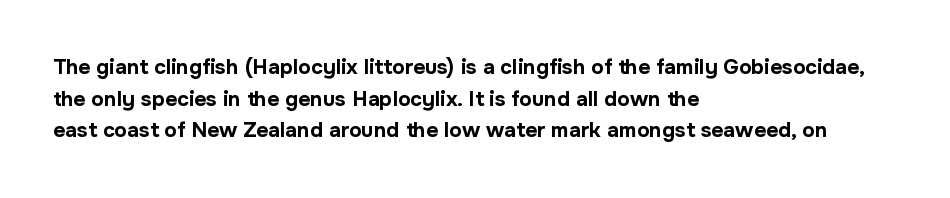
{"italic": "no", "bold": "yes", "underline": "no", "align": "left", "line_spacing": "normal", "line_spacing_ratio": 1.51, "letter_spacing": "normal", "letter_spacing_em": 0.0, "glyph_px": 21}
